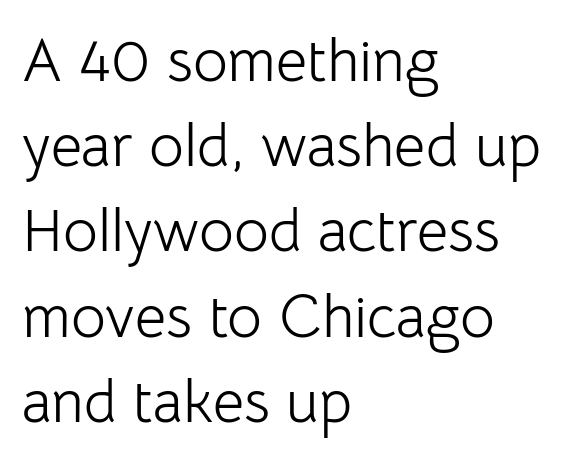
{"serif": "no", "italic": "no", "bold": "no", "weight": "light", "width": "normal", "stroke_contrast": "low", "x_height": "medium", "monospaced": "no", "underline": "no", "align": "left", "line_spacing": "normal", "line_spacing_ratio": 1.42, "letter_spacing": "normal", "letter_spacing_em": 0.0, "glyph_px": 60}
